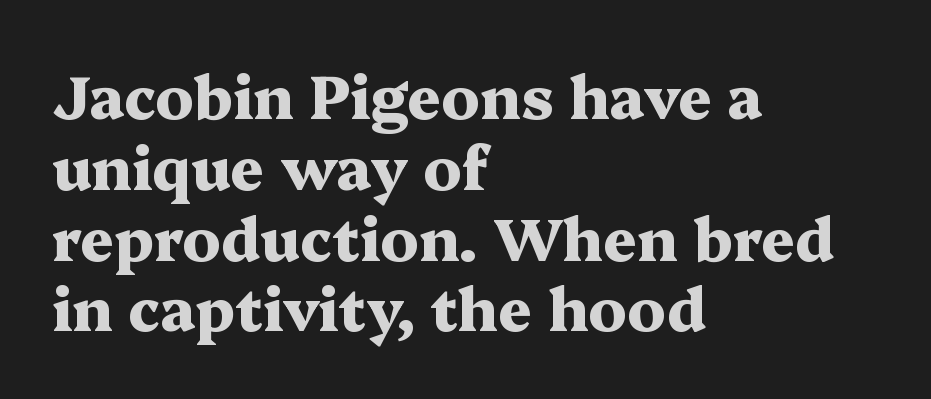
Q: Is the text bold? A: Yes.
Q: Is the text italic (slanted)? A: No, it is upright.
Q: Is the typeface a serif or a sans-serif typeface? A: Serif.
Q: Is the text underlined? A: No.
Q: How is the paragraph aligned? A: Left-aligned.
Q: Is the spacing between letters normal or unusually wide? A: Normal.
Q: Width (condensed, normal, or wide)? A: Wide.
Q: Stroke contrast? A: Medium.
Q: x-height? A: Medium.
Q: Monospaced? A: No.
